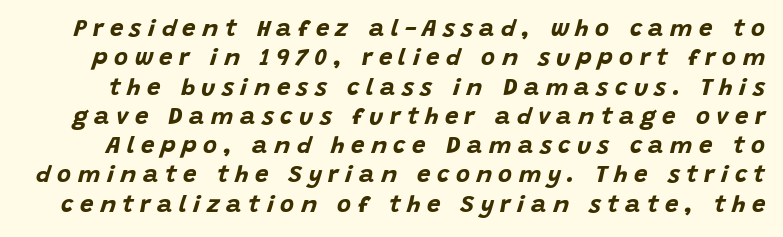
Q: Is the text bold? A: Yes.
Q: Is the text italic (slanted)? A: Yes, it leans right by about 15 degrees.
Q: Is the text underlined? A: No.
Q: Is the spacing between letters normal or unusually wide? A: Unusually wide.
